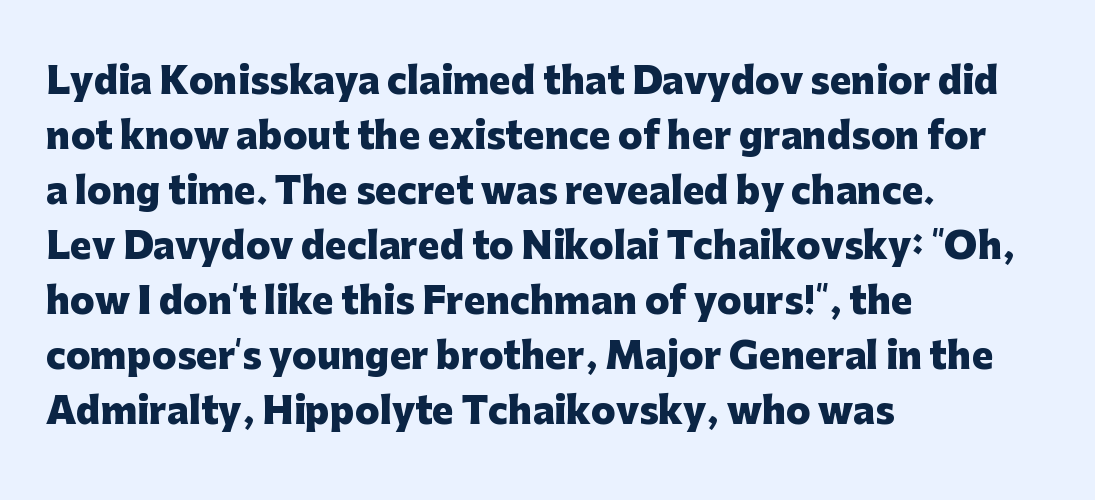
It's the straight-up-and-down kind of type. The rag falls on the right side of this text block. The passage shown stacks its lines at a standard gap. Varying glyph widths throughout — classic text-font behaviour. Letterform terminals end flat and unadorned throughout the passage. The face used here is rendered with its standard letterfit.
